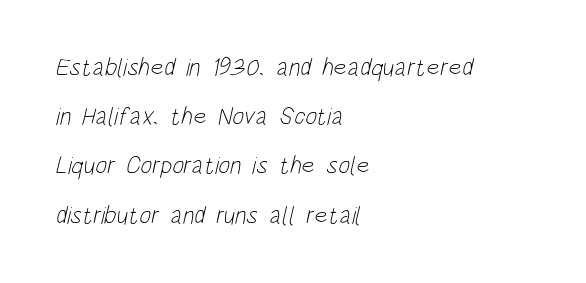
Compared with typical body copy, the letter spacing here is the same. Beneath every word, the page is bare. The cut favours lightness, reaching ordinary text weight at its darkest. How would I describe the line gaps? Wide and relaxed. The typesetter chose a ragged-right arrangement here.
